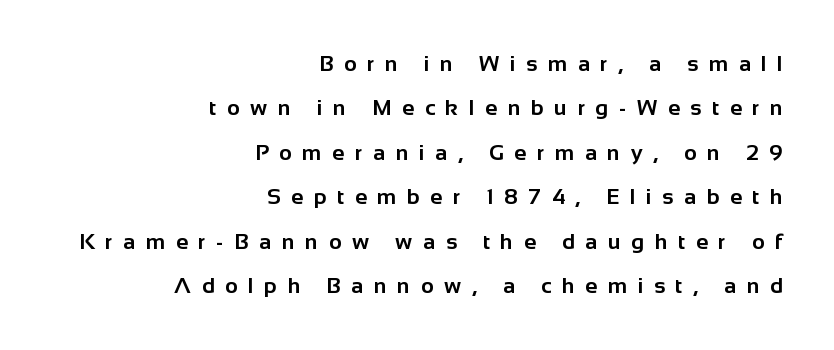
{"italic": "no", "bold": "yes", "underline": "no", "align": "right", "line_spacing": "loose", "line_spacing_ratio": 2.02, "letter_spacing": "wide", "letter_spacing_em": 0.48, "glyph_px": 22}
